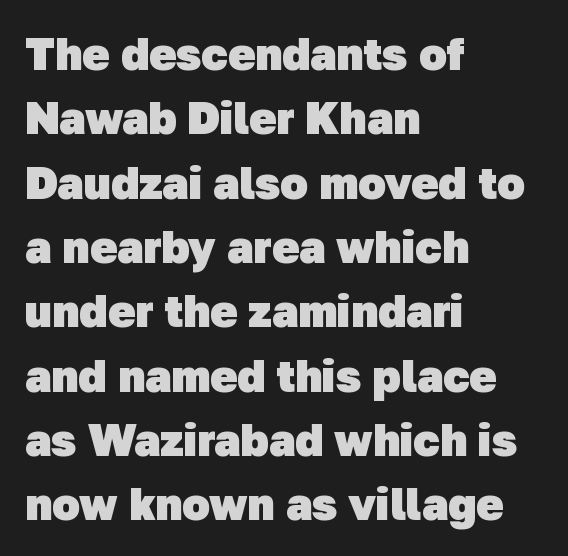
Between one letter and the next there's only the usual sliver of space. A dark, heavy texture on the line: the type is bold. Honestly, the row spacing looks completely unremarkable. The face used here is proportionally spaced, like ordinary book or web type. The font family rendered here belongs to the sans-serif group.
